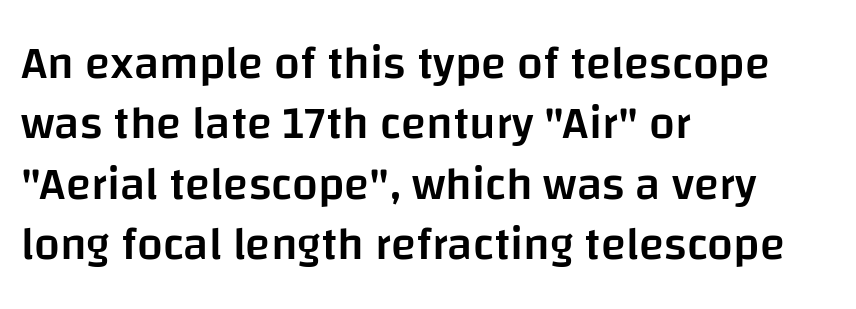
Q: Is the text bold? A: Semi-bold.
Q: Is the text italic (slanted)? A: No, it is upright.
Q: Is the typeface a serif or a sans-serif typeface? A: Sans-serif.
Q: Is the text underlined? A: No.
Q: How is the paragraph aligned? A: Left-aligned.
Q: Is the spacing between letters normal or unusually wide? A: Normal.
Q: Is the spacing between lines tight, normal or loose? A: Normal.
Q: Width (condensed, normal, or wide)? A: Normal.
Q: Stroke contrast? A: Low.
Q: x-height? A: Large.
Q: Monospaced? A: No.
